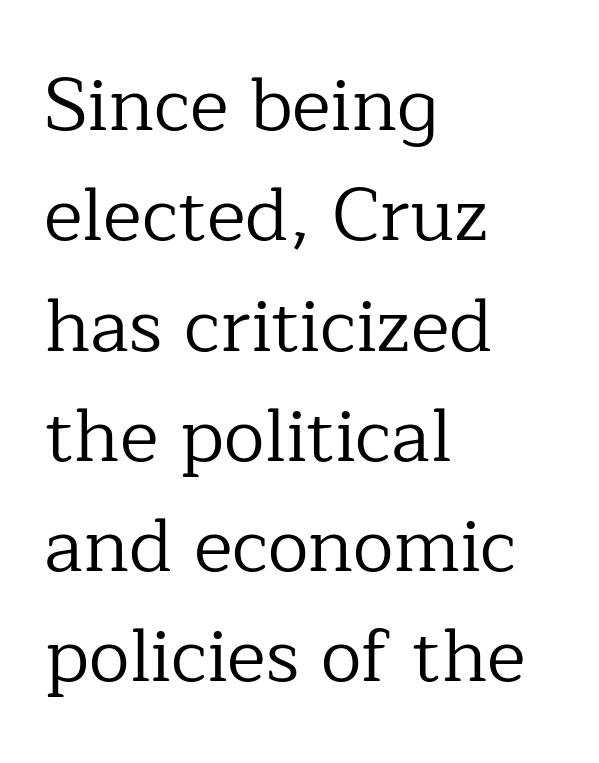
Q: Is the text bold? A: No.
Q: Is the text italic (slanted)? A: No, it is upright.
Q: Is the typeface a serif or a sans-serif typeface? A: Serif.
Q: Is the text underlined? A: No.
Q: How is the paragraph aligned? A: Left-aligned.
Q: Is the spacing between letters normal or unusually wide? A: Normal.
Q: Is the spacing between lines tight, normal or loose? A: Normal.
Q: Width (condensed, normal, or wide)? A: Normal.
Q: Stroke contrast? A: Low.
Q: x-height? A: Medium.
Q: Monospaced? A: No.
